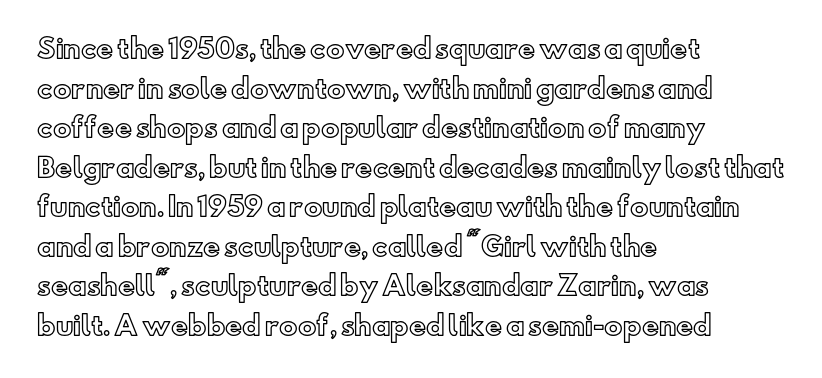
The image shows 26 px text type, upright; set left-aligned, normal line spacing (1.52x), normal letter spacing, not underlined.
